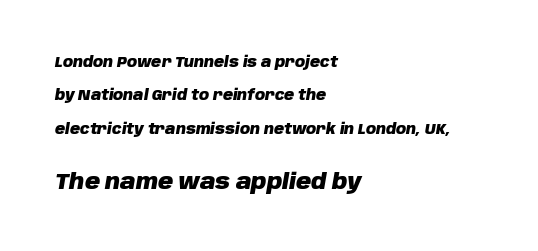
The image shows 21 px bold type, italic (leaning right); set left-aligned, loose line spacing (2.39x), normal letter spacing, not underlined; the second (bottom) block is 1.5x larger.
